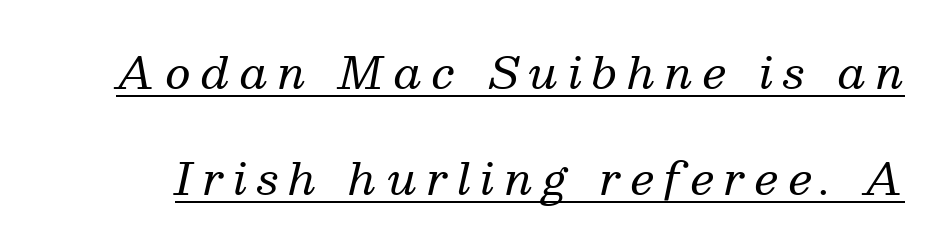
Q: Is the text bold? A: No.
Q: Is the text italic (slanted)? A: Yes, it leans right by about 13 degrees.
Q: Is the typeface a serif or a sans-serif typeface? A: Serif.
Q: Is the text underlined? A: Yes.
Q: Is the spacing between letters normal or unusually wide? A: Unusually wide.
Q: Is the spacing between lines tight, normal or loose? A: Loose.
Q: Width (condensed, normal, or wide)? A: Normal.
Q: Stroke contrast? A: Medium.
Q: x-height? A: Medium.
Q: Monospaced? A: No.
